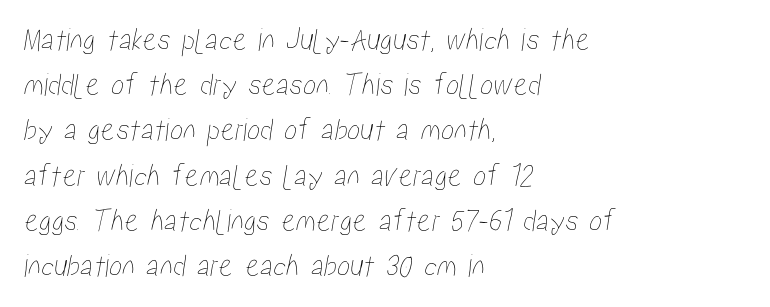
The image shows 33 px condensed type; set left-aligned, normal line spacing (1.37x), normal letter spacing, not underlined; low stroke contrast and a medium x-height.
